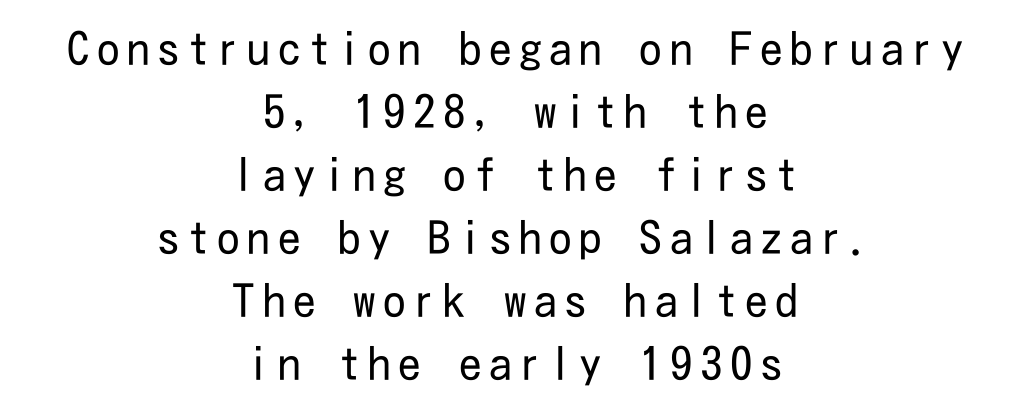
{"serif": "no", "italic": "no", "bold": "no", "weight": "regular", "width": "condensed", "stroke_contrast": "low", "x_height": "medium", "underline": "no", "align": "center", "line_spacing": "normal", "line_spacing_ratio": 1.4, "glyph_px": 45}
